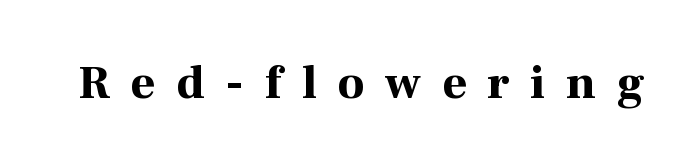
{"serif": "yes", "italic": "no", "bold": "yes", "weight": "bold", "width": "normal", "stroke_contrast": "high", "x_height": "medium", "monospaced": "no", "underline": "no", "letter_spacing": "wide", "letter_spacing_em": 0.43, "glyph_px": 48}
